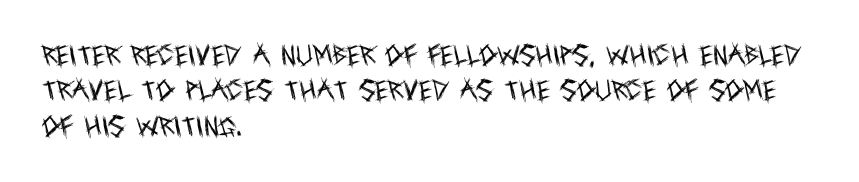
{"italic": "no", "bold": "no", "underline": "no", "align": "left", "line_spacing": "normal", "line_spacing_ratio": 1.54, "letter_spacing": "normal", "letter_spacing_em": 0.0, "glyph_px": 23}
